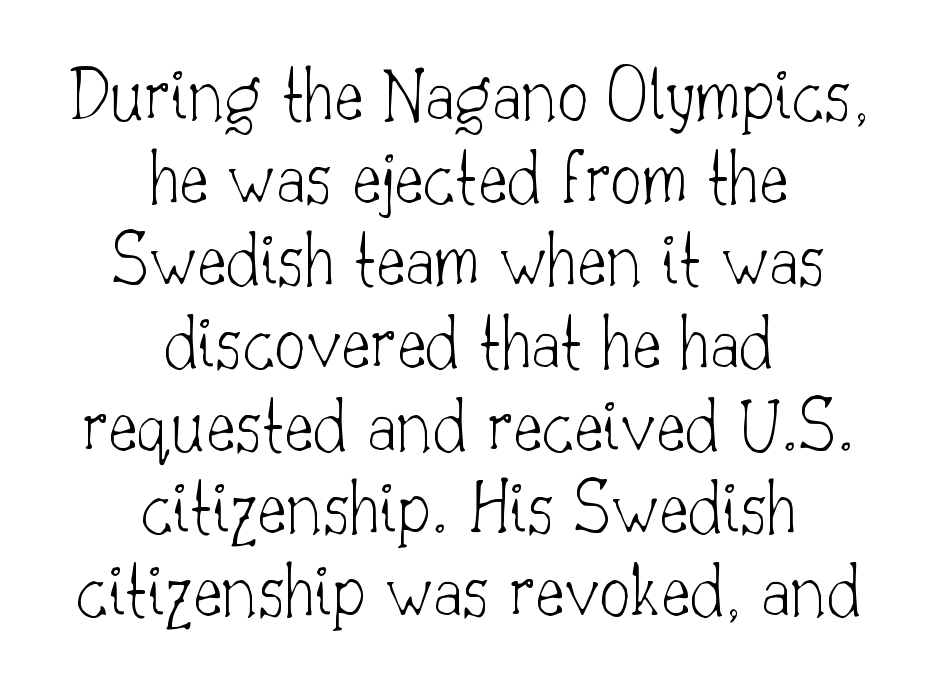
Q: Is the text bold? A: No.
Q: Is the text italic (slanted)? A: No, it is upright.
Q: Is the typeface a serif or a sans-serif typeface? A: Serif.
Q: Is the text underlined? A: No.
Q: How is the paragraph aligned? A: Centered.
Q: Is the spacing between letters normal or unusually wide? A: Normal.
Q: Is the spacing between lines tight, normal or loose? A: Tight.
Q: Width (condensed, normal, or wide)? A: Normal.
Q: Stroke contrast? A: Low.
Q: x-height? A: Small.
Q: Monospaced? A: No.
